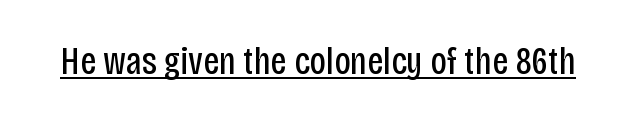
Check where the strokes stop: nothing finishes them off — pure sans. Is the letter spacing exaggerated? No — it looks like the ordinary default. A typographer would call this underscored text. The rendering uses natural spacing where letterforms have individual widths. It's the straight-up-and-down kind of type.
